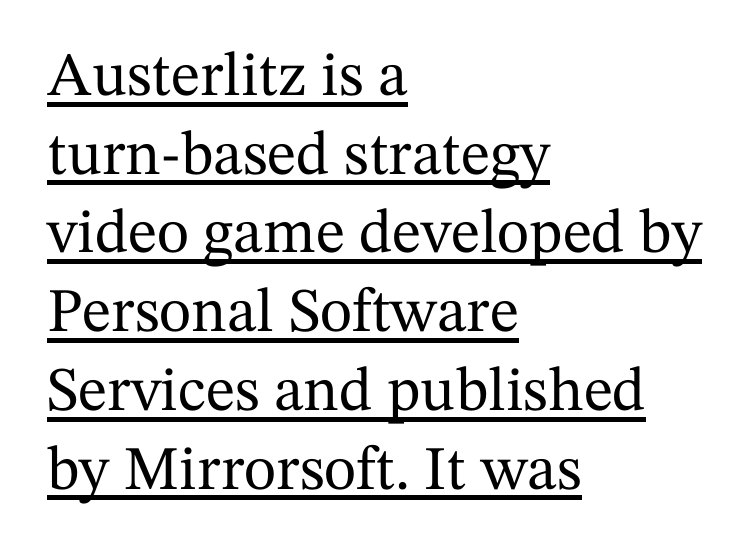
The text was rendered using a seriffed face with decorative stroke endings. Posture: vertical. This rendering leaves character spacing at its baseline value. The lines sit at an ordinary, default distance from one another. This sample carries an underscore along the baseline area.
